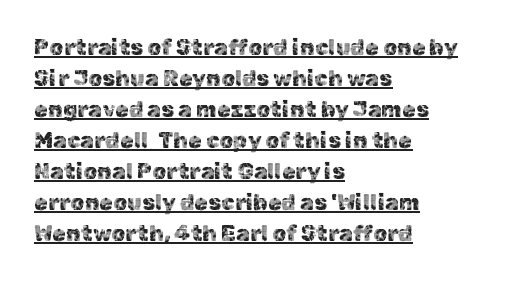
The image shows 22 px text type, upright; set left-aligned, normal line spacing (1.41x), normal letter spacing, underlined.
